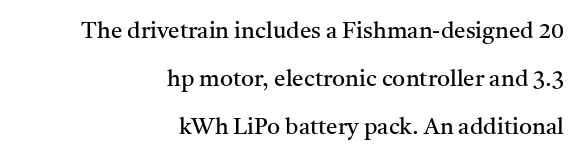
The image shows 23 px text type, upright; set right-aligned, loose line spacing (2.08x), normal letter spacing, not underlined.
